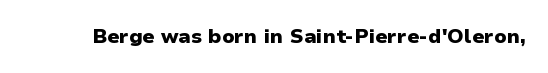
{"italic": "no", "bold": "yes", "underline": "no", "letter_spacing": "normal", "letter_spacing_em": 0.0, "glyph_px": 20}
